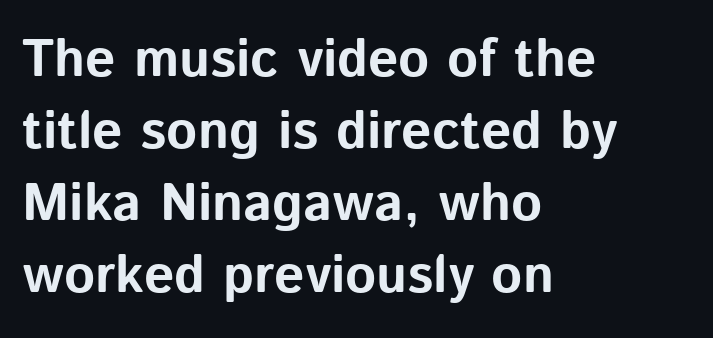
Q: Is the text bold? A: Yes.
Q: Is the text italic (slanted)? A: No, it is upright.
Q: Is the typeface a serif or a sans-serif typeface? A: Sans-serif.
Q: Is the text underlined? A: No.
Q: How is the paragraph aligned? A: Left-aligned.
Q: Is the spacing between letters normal or unusually wide? A: Normal.
Q: Is the spacing between lines tight, normal or loose? A: Normal.
Q: Width (condensed, normal, or wide)? A: Normal.
Q: Stroke contrast? A: Low.
Q: x-height? A: Medium.
Q: Monospaced? A: No.
